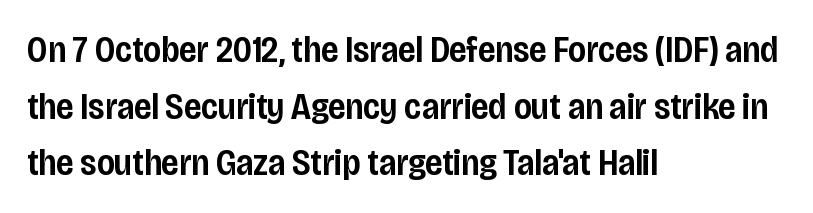
The image shows 37 px semibold, condensed sans-serif type, upright; set left-aligned, normal line spacing (1.53x), normal letter spacing, not underlined; low stroke contrast and a large x-height.
